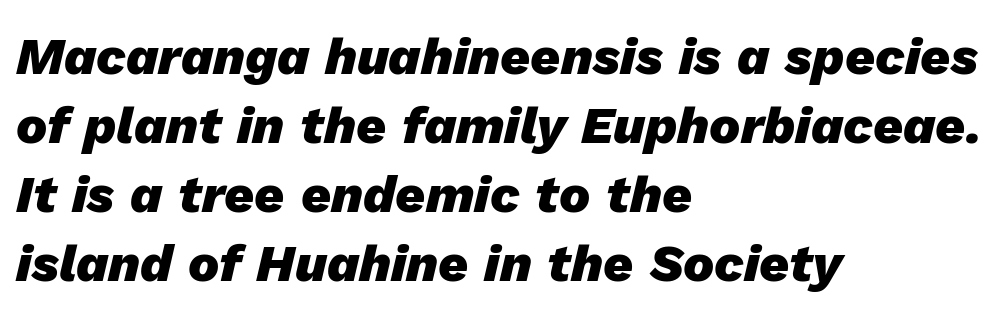
Q: Is the text bold? A: Yes.
Q: Is the text italic (slanted)? A: Yes, it leans right by about 13 degrees.
Q: Is the text underlined? A: No.
Q: How is the paragraph aligned? A: Left-aligned.
Q: Is the spacing between letters normal or unusually wide? A: Normal.
Q: Is the spacing between lines tight, normal or loose? A: Normal.
Q: Width (condensed, normal, or wide)? A: Normal.
Q: Stroke contrast? A: Low.
Q: x-height? A: Medium.
Q: Monospaced? A: No.
